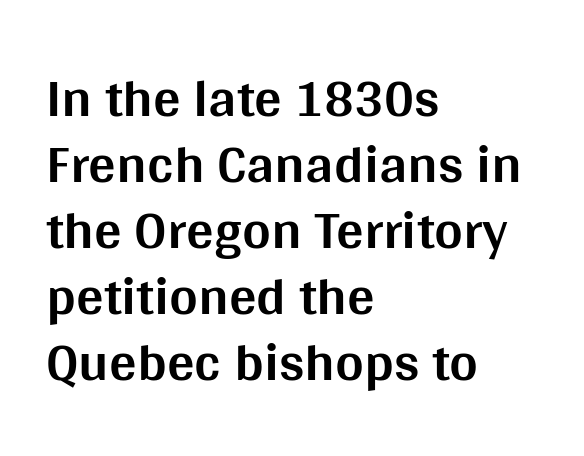
Q: Is the text bold? A: Yes.
Q: Is the text italic (slanted)? A: No, it is upright.
Q: Is the typeface a serif or a sans-serif typeface? A: Sans-serif.
Q: Is the text underlined? A: No.
Q: How is the paragraph aligned? A: Left-aligned.
Q: Is the spacing between letters normal or unusually wide? A: Normal.
Q: Width (condensed, normal, or wide)? A: Normal.
Q: Stroke contrast? A: Medium.
Q: x-height? A: Large.
Q: Monospaced? A: No.
